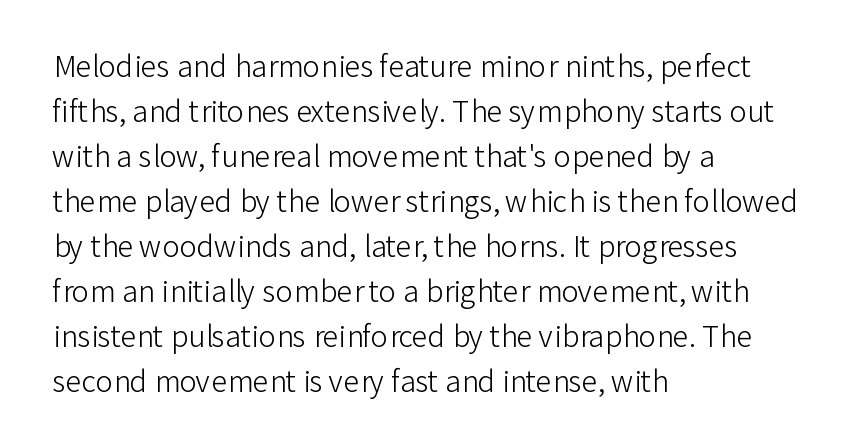
Q: Is the text bold? A: No.
Q: Is the text italic (slanted)? A: No, it is upright.
Q: Is the typeface a serif or a sans-serif typeface? A: Sans-serif.
Q: Is the text underlined? A: No.
Q: How is the paragraph aligned? A: Left-aligned.
Q: Is the spacing between letters normal or unusually wide? A: Normal.
Q: Is the spacing between lines tight, normal or loose? A: Normal.
Q: Width (condensed, normal, or wide)? A: Normal.
Q: Stroke contrast? A: Low.
Q: x-height? A: Medium.
Q: Monospaced? A: No.
